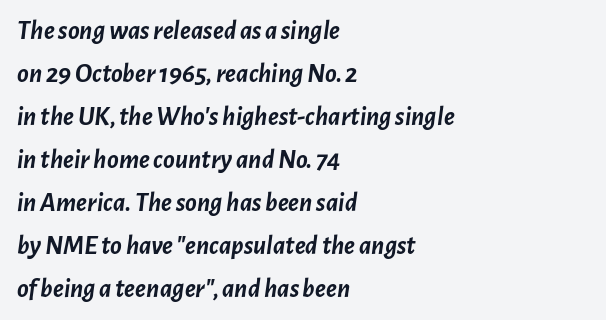
The image shows 27 px bold type, italic (leaning right); set left-aligned, normal line spacing (1.59x), normal letter spacing, not underlined.
